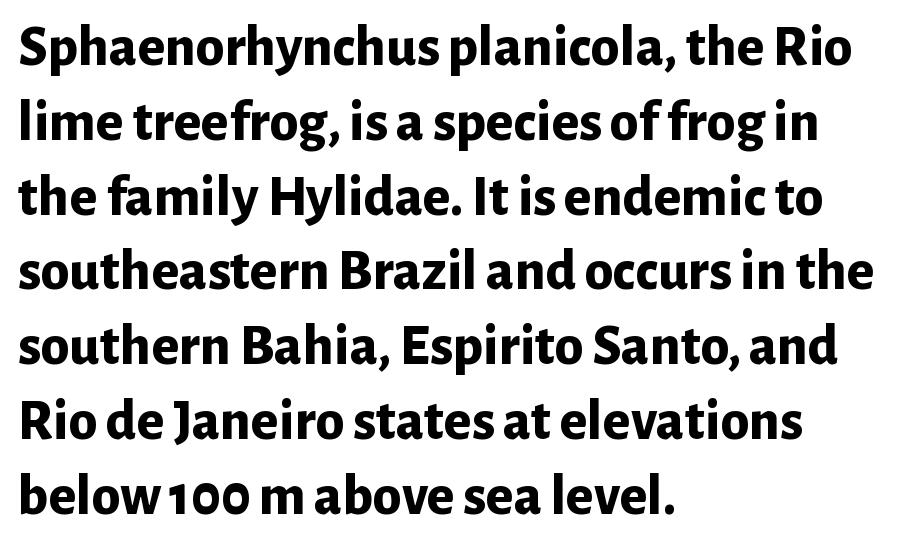
{"serif": "no", "italic": "no", "bold": "yes", "weight": "bold", "width": "normal", "stroke_contrast": "low", "x_height": "medium", "monospaced": "no", "underline": "no", "align": "left", "line_spacing": "normal", "line_spacing_ratio": 1.29, "letter_spacing": "normal", "letter_spacing_em": 0.0, "glyph_px": 58}
